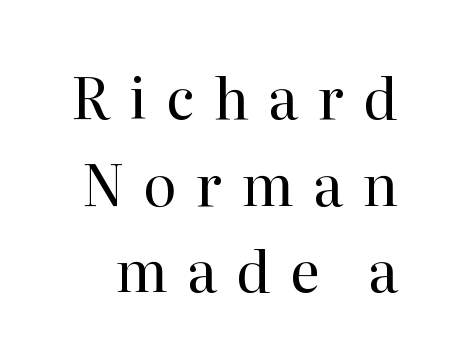
Honestly, the letter spacing is so wide it's the main thing you notice. Bare-footed words on every line. Letterform terminals end in serifs throughout the passage. In terms of leading, this rendering sits right in the middle.
